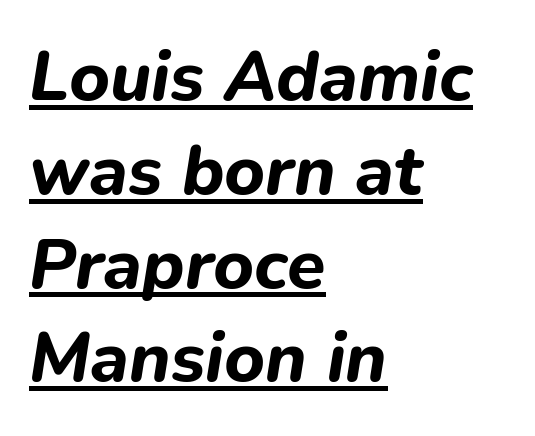
The image shows 70 px bold type, italic (leaning right); set left-aligned, normal line spacing (1.34x), normal letter spacing, underlined; low stroke contrast and a medium x-height.
